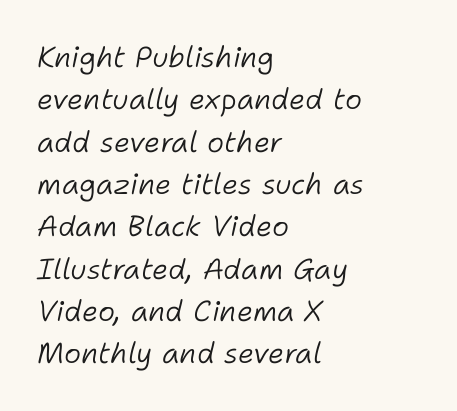
The image shows 29 px light type, italic (leaning right); set left-aligned, normal line spacing (1.46x), normal letter spacing, not underlined; low stroke contrast and a medium x-height.
